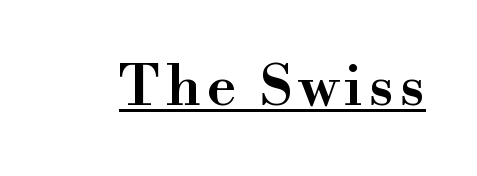
The image shows 57 px semibold serif type, upright; set underlined; high stroke contrast and a small x-height.
